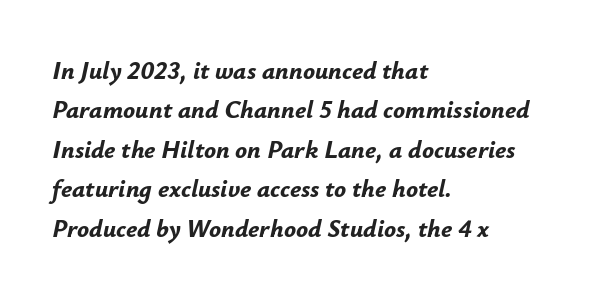
{"italic": "yes", "lean": "right", "slant_degrees": 12, "bold": "yes", "underline": "no", "align": "left", "line_spacing": "normal", "line_spacing_ratio": 1.58, "letter_spacing": "normal", "letter_spacing_em": 0.0, "glyph_px": 25}
